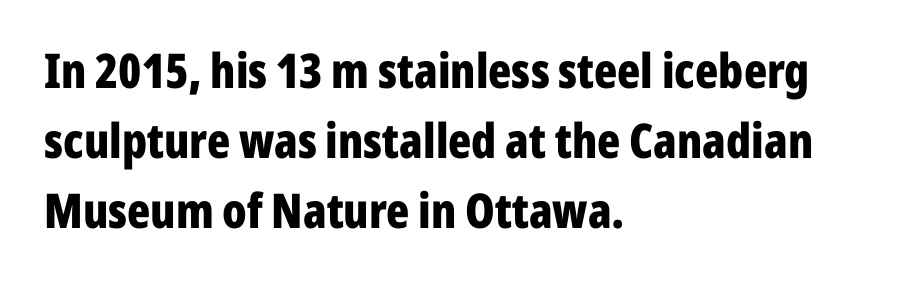
Q: Is the text bold? A: Yes.
Q: Is the text italic (slanted)? A: No, it is upright.
Q: Is the typeface a serif or a sans-serif typeface? A: Sans-serif.
Q: Is the text underlined? A: No.
Q: How is the paragraph aligned? A: Left-aligned.
Q: Is the spacing between letters normal or unusually wide? A: Normal.
Q: Is the spacing between lines tight, normal or loose? A: Normal.
Q: Width (condensed, normal, or wide)? A: Condensed.
Q: Stroke contrast? A: Low.
Q: x-height? A: Medium.
Q: Monospaced? A: No.
